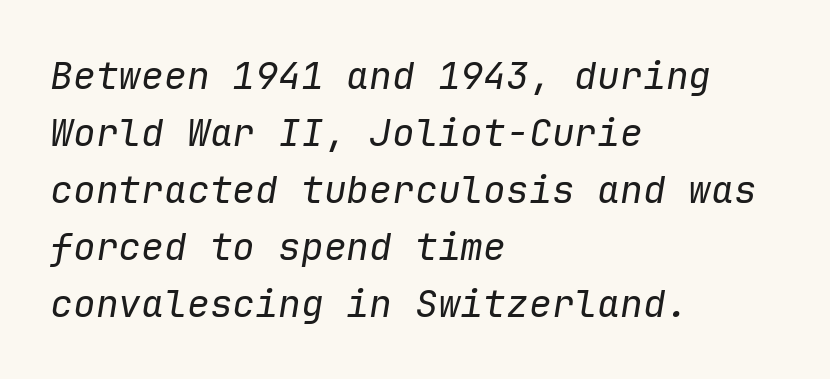
The image shows 38 px regular-weight type, italic (leaning right), monospaced; set left-aligned, normal line spacing (1.5x), normal letter spacing, not underlined; low stroke contrast and a medium x-height.
